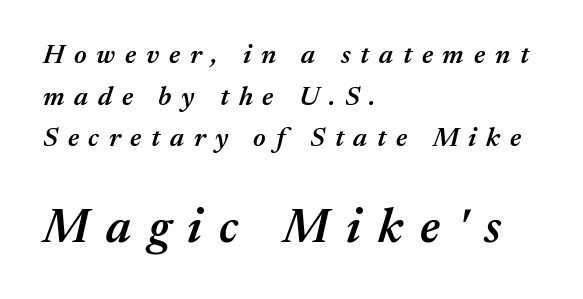
{"italic": "yes", "lean": "right", "slant_degrees": 17, "bold": "semi", "weight": "semibold", "width": "normal", "stroke_contrast": "medium", "x_height": "medium", "monospaced": "no", "underline": "no", "align": "left", "line_spacing": "normal", "line_spacing_ratio": 1.54, "letter_spacing": "wide", "letter_spacing_em": 0.36, "larger_block": "second", "size_ratio": 1.78, "glyph_px": 48}
